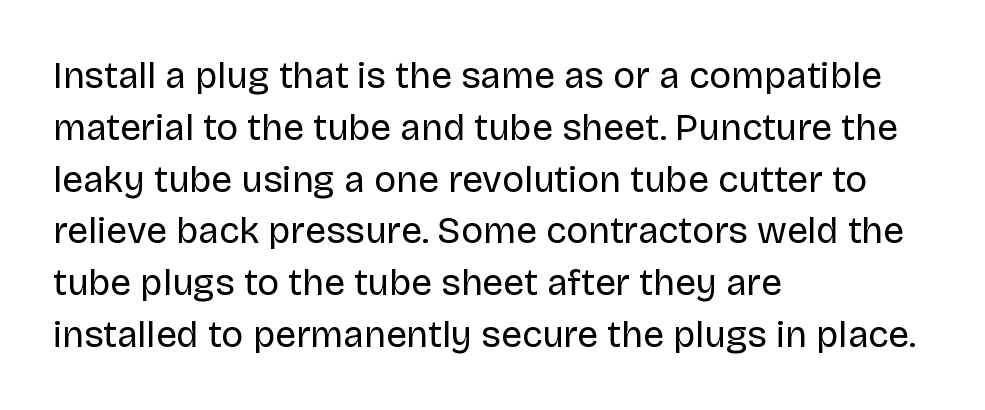
{"serif": "no", "italic": "no", "bold": "no", "weight": "regular", "width": "normal", "stroke_contrast": "low", "x_height": "large", "monospaced": "no", "underline": "no", "align": "left", "line_spacing": "normal", "line_spacing_ratio": 1.4, "letter_spacing": "normal", "letter_spacing_em": 0.0, "glyph_px": 37}
